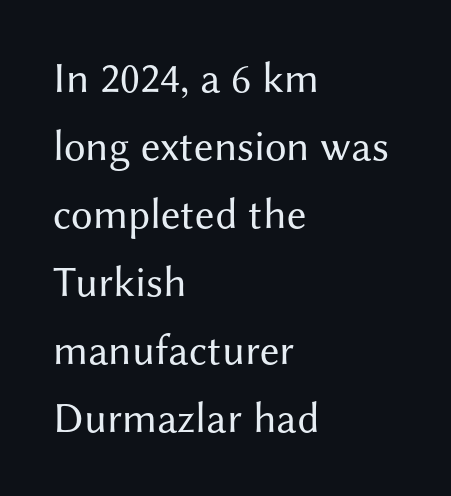
The image shows 43 px regular-weight sans-serif type, upright; set left-aligned, normal line spacing (1.58x), normal letter spacing, not underlined; medium stroke contrast and a medium x-height.
